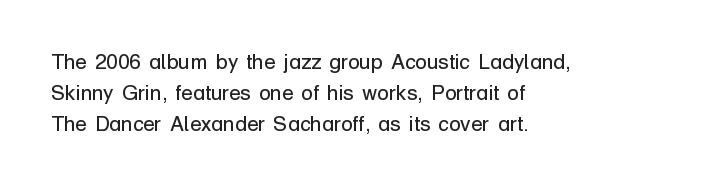
No chunkiness to these letters — they're not bold. The area under the type is left untouched. This rendering uses left alignment, leaving the right contour irregular. The font's upright variant was chosen for this text. Compared with typical body copy, the letter spacing here is the same.
